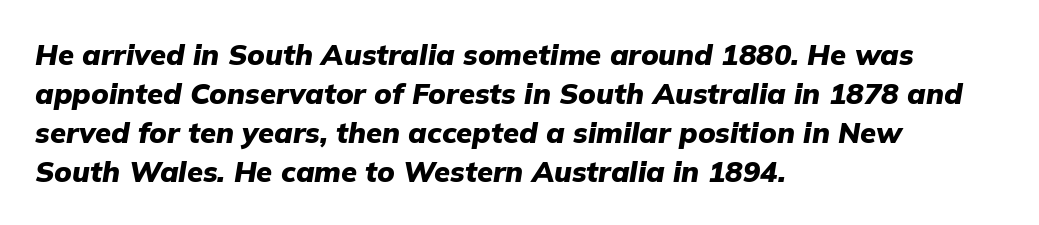
Q: Is the text bold? A: Yes.
Q: Is the text italic (slanted)? A: Yes, it leans right by about 9 degrees.
Q: Is the text underlined? A: No.
Q: How is the paragraph aligned? A: Left-aligned.
Q: Is the spacing between letters normal or unusually wide? A: Normal.
Q: Is the spacing between lines tight, normal or loose? A: Normal.
Q: Width (condensed, normal, or wide)? A: Normal.
Q: Stroke contrast? A: Low.
Q: x-height? A: Medium.
Q: Monospaced? A: No.
